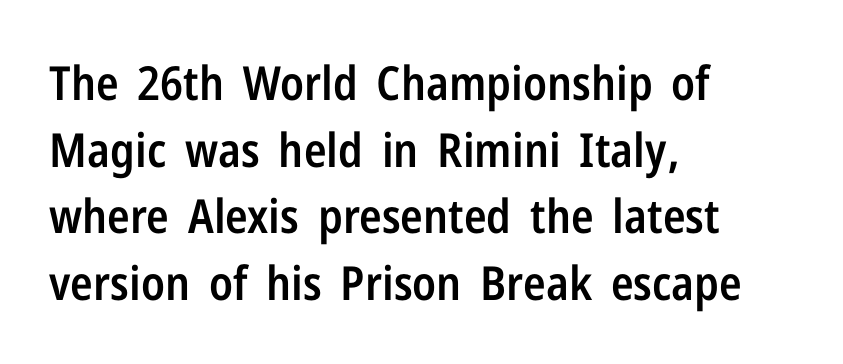
Q: Is the text bold? A: Semi-bold.
Q: Is the text italic (slanted)? A: No, it is upright.
Q: Is the typeface a serif or a sans-serif typeface? A: Sans-serif.
Q: Is the text underlined? A: No.
Q: How is the paragraph aligned? A: Left-aligned.
Q: Is the spacing between letters normal or unusually wide? A: Normal.
Q: Is the spacing between lines tight, normal or loose? A: Normal.
Q: Width (condensed, normal, or wide)? A: Condensed.
Q: Stroke contrast? A: Low.
Q: x-height? A: Medium.
Q: Monospaced? A: No.
